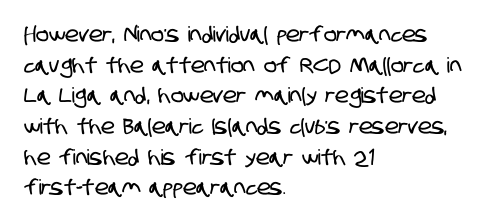
The image shows 21 px text type; set left-aligned, normal line spacing (1.46x), normal letter spacing, not underlined.
